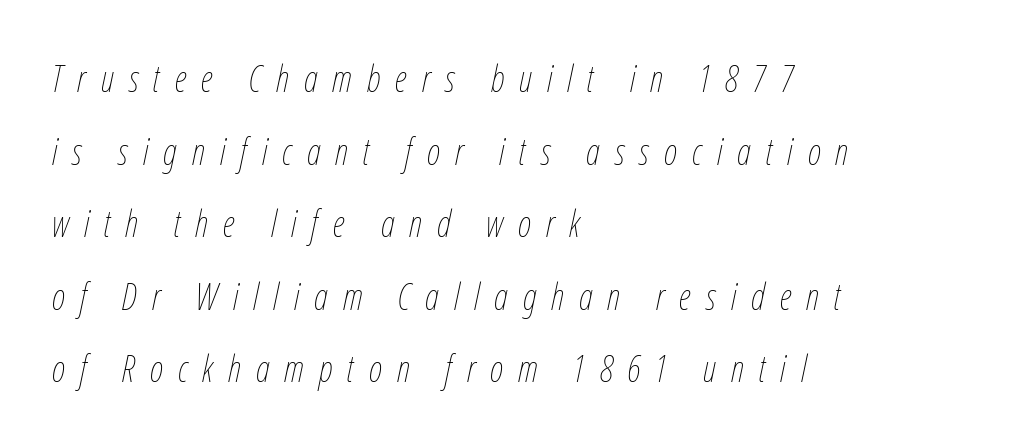
The image shows 37 px thin, condensed type, italic (leaning right); set left-aligned, loose line spacing (1.96x), unusually wide letter spacing (+0.4 em), not underlined; low stroke contrast and a medium x-height.
